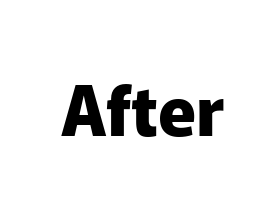
{"serif": "no", "italic": "no", "bold": "yes", "weight": "heavy", "width": "normal", "stroke_contrast": "low", "x_height": "medium", "monospaced": "no", "underline": "no", "letter_spacing": "normal", "letter_spacing_em": 0.0, "glyph_px": 69}
